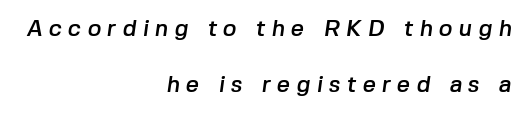
{"underline": "no", "align": "right", "line_spacing": "loose", "line_spacing_ratio": 2.43, "letter_spacing": "wide", "letter_spacing_em": 0.27, "glyph_px": 23}
